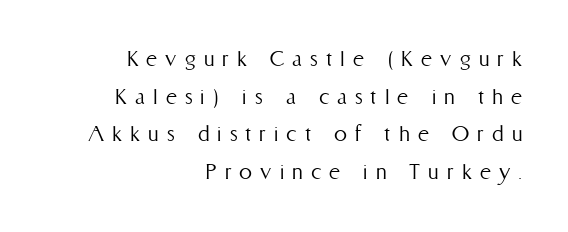
{"italic": "no", "bold": "no", "underline": "no", "align": "right", "line_spacing": "normal", "line_spacing_ratio": 1.45, "letter_spacing": "wide", "letter_spacing_em": 0.31, "glyph_px": 26}
